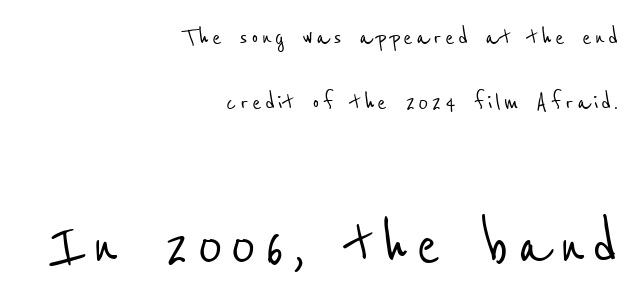
Q: Is the typeface a serif or a sans-serif typeface? A: Sans-serif.
Q: Is the text underlined? A: No.
Q: How is the paragraph aligned? A: Right-aligned.
Q: Is the spacing between lines tight, normal or loose? A: Loose.
Q: Which block of text is set in a larger size, the first (top) or the second (bottom)? A: The second (bottom) one.
Q: Width (condensed, normal, or wide)? A: Condensed.
Q: Stroke contrast? A: Low.
Q: x-height? A: Medium.
Q: Monospaced? A: No.
